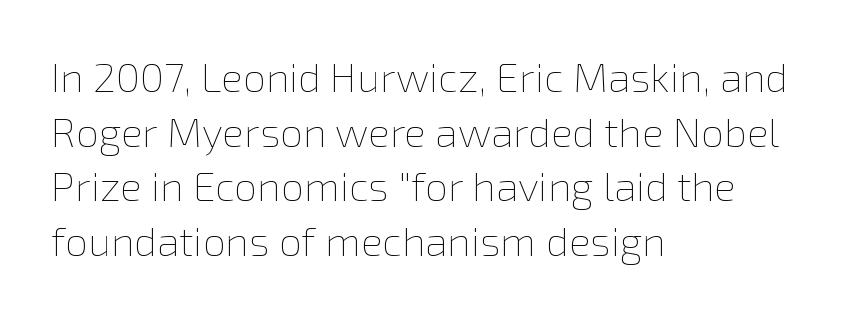
The image shows 41 px thin type, upright; set left-aligned, normal line spacing (1.33x), normal letter spacing, not underlined; low stroke contrast and a medium x-height.
